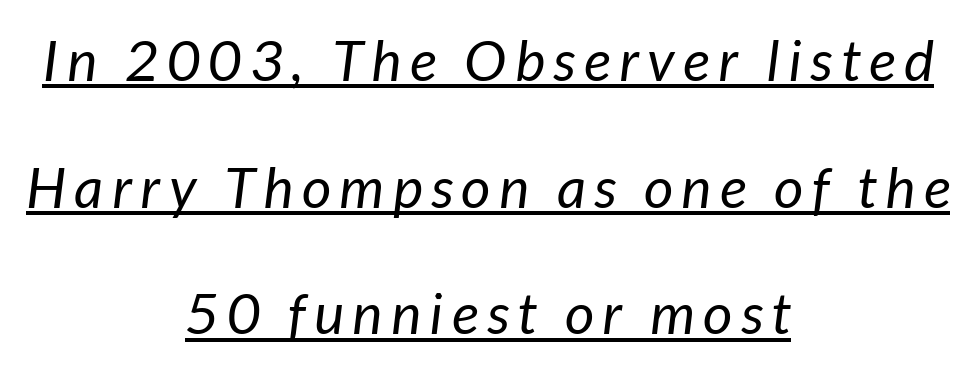
The image shows 57 px regular-weight type, italic (leaning right); set centered, loose line spacing (2.22x), underlined; low stroke contrast and a medium x-height.
